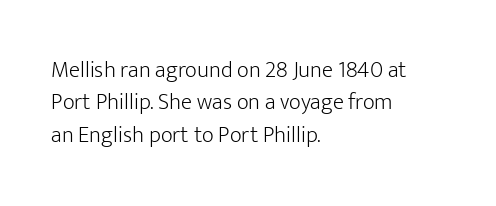
Q: Is the text bold? A: No.
Q: Is the text italic (slanted)? A: No, it is upright.
Q: Is the text underlined? A: No.
Q: How is the paragraph aligned? A: Left-aligned.
Q: Is the spacing between letters normal or unusually wide? A: Normal.
Q: Is the spacing between lines tight, normal or loose? A: Normal.
